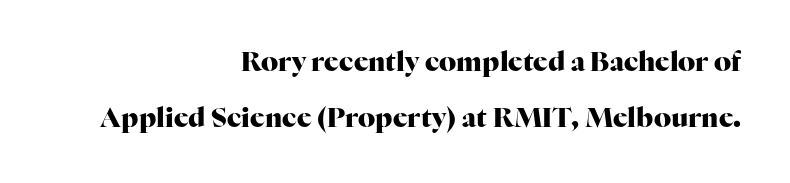
{"italic": "no", "bold": "yes", "underline": "no", "align": "right", "line_spacing": "loose", "line_spacing_ratio": 2.08, "letter_spacing": "normal", "letter_spacing_em": 0.0, "glyph_px": 27}
